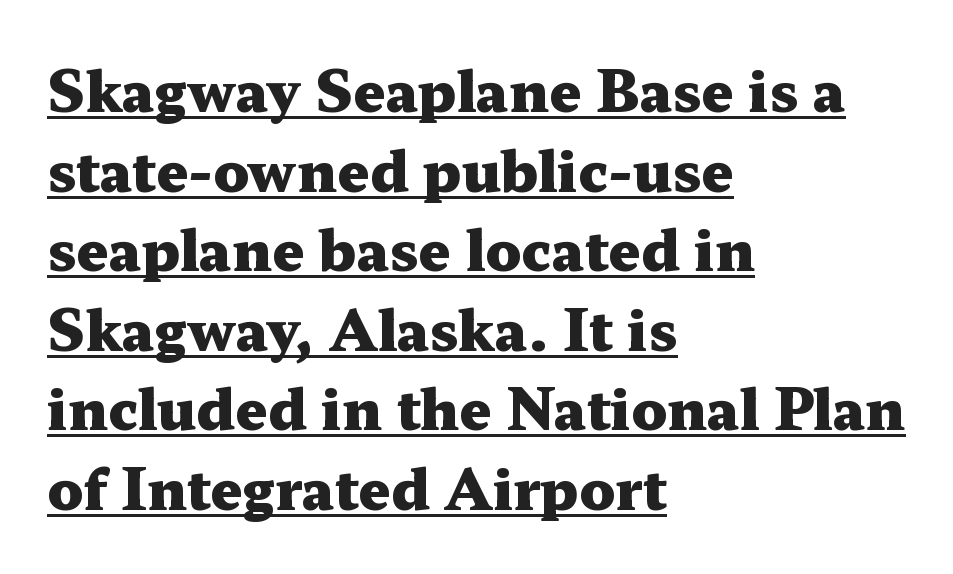
The image shows 56 px heavy, wide serif type, upright; set left-aligned, normal line spacing (1.42x), normal letter spacing, underlined; medium stroke contrast and a medium x-height.
